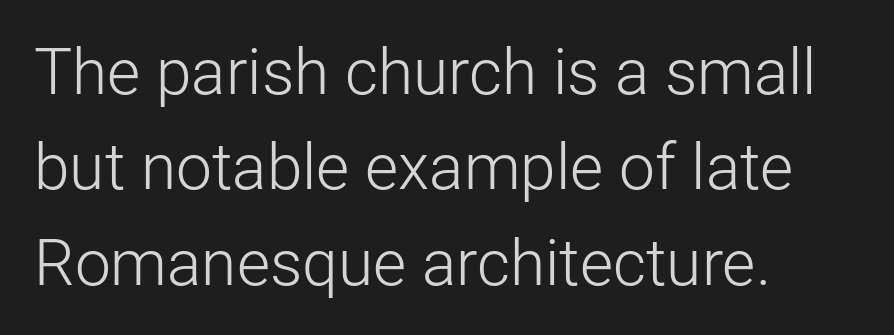
Only glyphs here, with clear space below each row. Upright lettering throughout. Note the varied advance widths — an 'i' is clearly narrower than an 'm'. The type is set solid horizontally, with unmodified tracking. One glance says typical: line gaps are just what's usual. The lines are quadded left.
